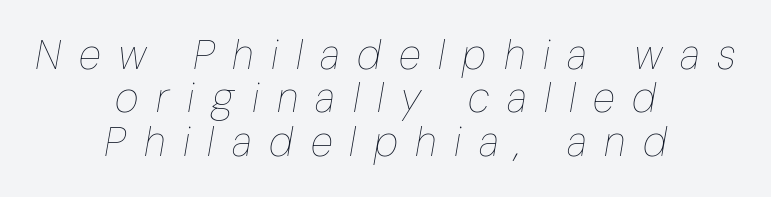
The image shows 41 px thin, condensed type, italic (leaning right); set centered, tight line spacing (1.06x), unusually wide letter spacing (+0.43 em), not underlined; low stroke contrast and a medium x-height.
